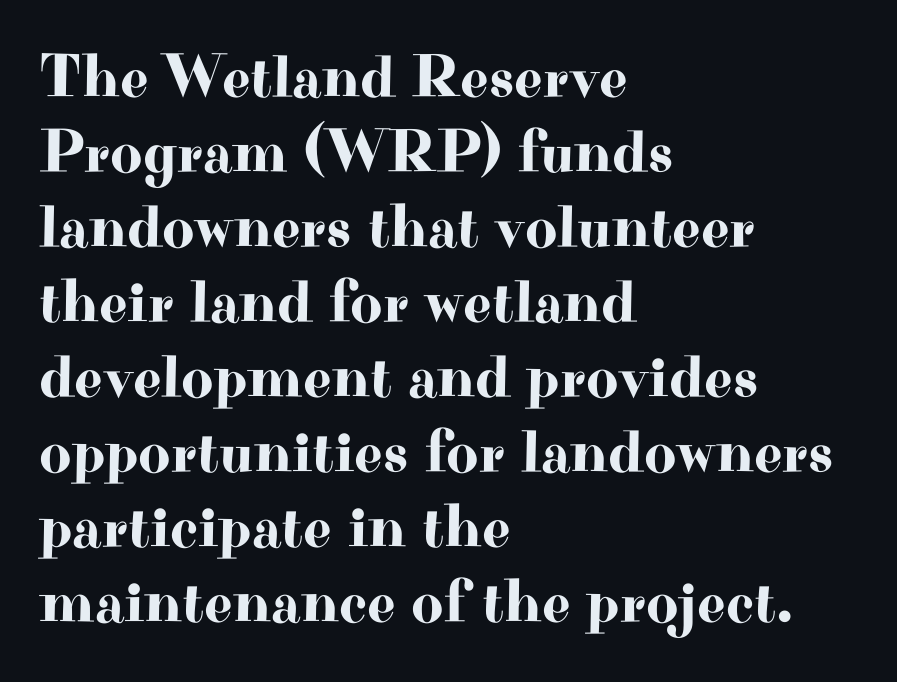
Every stem runs plumb, perpendicular to the baseline. A serif font was chosen for this passage. How are the letters spaced? Ordinarily, with no added tracking. Is this a fixed-width face? No — the glyphs have proportional, varying widths. The zone under the glyphs is completely vacant.
